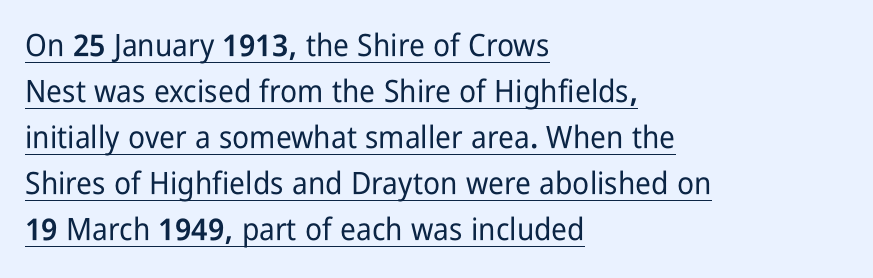
{"serif": "no", "italic": "no", "width": "condensed", "stroke_contrast": "low", "x_height": "medium", "monospaced": "no", "underline": "yes", "align": "left", "line_spacing": "normal", "line_spacing_ratio": 1.48, "letter_spacing": "normal", "letter_spacing_em": 0.0, "glyph_px": 31}
